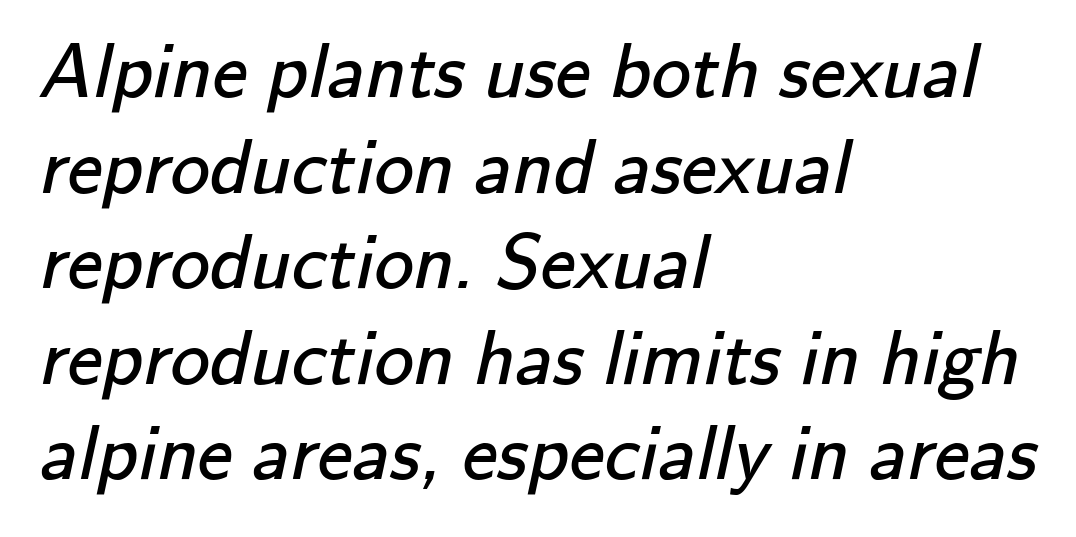
Typeset ragged right — the left edge is the straight one. A typesetter would call this zero additional tracking. The passage shown is typed in a proportional face where columns would drift. Classification — sans serif. Quick note: underline off. Is the stroke heavy? The answer is a plain regular-or-lighter.
